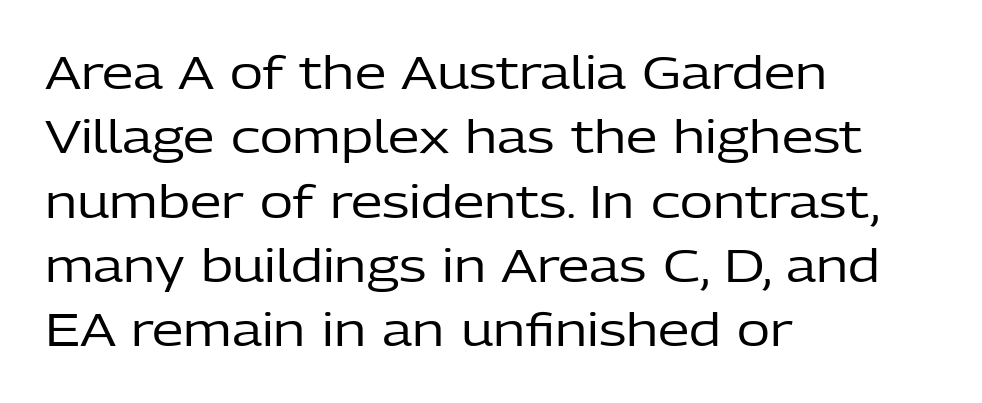
The image shows 45 px regular-weight sans-serif type, upright; set left-aligned, normal line spacing (1.43x), normal letter spacing, not underlined; low stroke contrast and a medium x-height.
